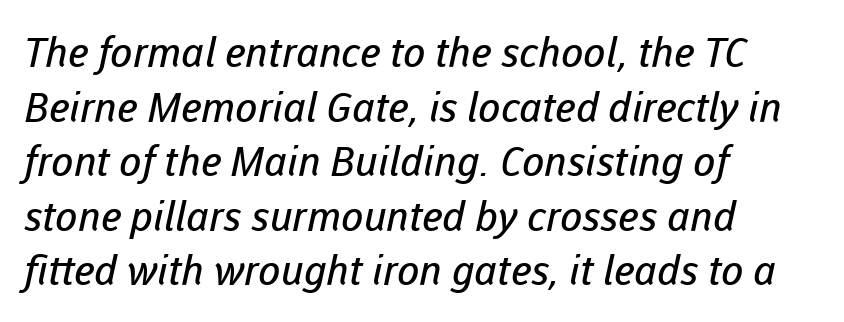
The image shows 41 px regular-weight sans-serif type; set left-aligned, normal line spacing (1.33x), normal letter spacing, not underlined; low stroke contrast and a medium x-height.
